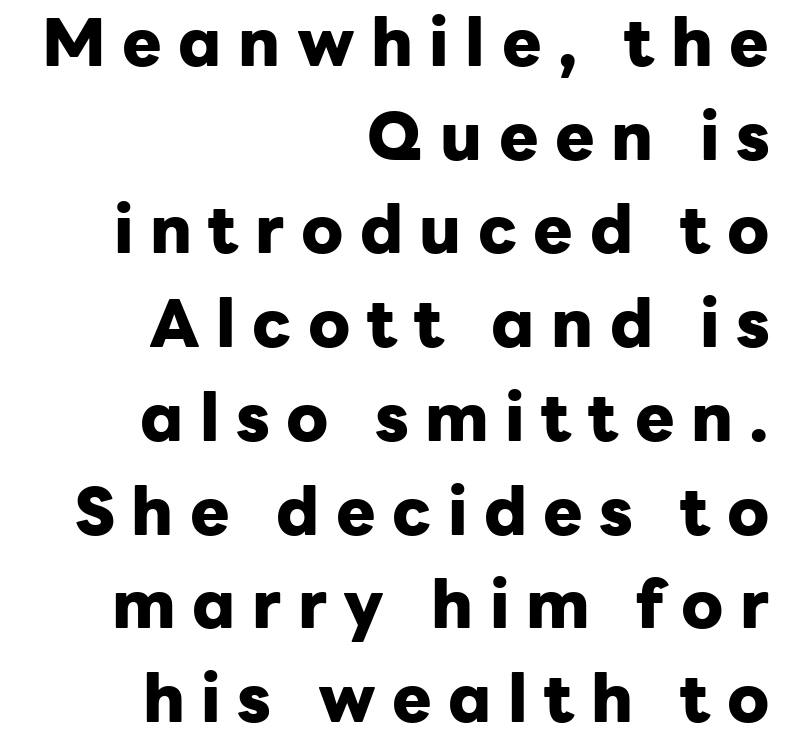
Q: Is the text bold? A: Yes.
Q: Is the text italic (slanted)? A: No, it is upright.
Q: Is the typeface a serif or a sans-serif typeface? A: Sans-serif.
Q: Is the text underlined? A: No.
Q: How is the paragraph aligned? A: Right-aligned.
Q: Is the spacing between letters normal or unusually wide? A: Unusually wide.
Q: Is the spacing between lines tight, normal or loose? A: Normal.
Q: Width (condensed, normal, or wide)? A: Normal.
Q: Stroke contrast? A: Low.
Q: x-height? A: Medium.
Q: Monospaced? A: No.
